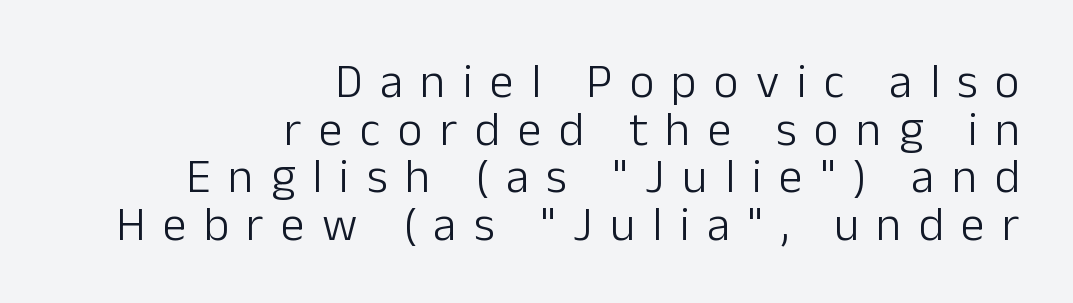
{"serif": "no", "italic": "no", "bold": "no", "weight": "light", "width": "normal", "stroke_contrast": "low", "x_height": "medium", "monospaced": "no", "underline": "no", "align": "right", "line_spacing": "tight", "line_spacing_ratio": 0.99, "letter_spacing": "wide", "letter_spacing_em": 0.36, "glyph_px": 48}
